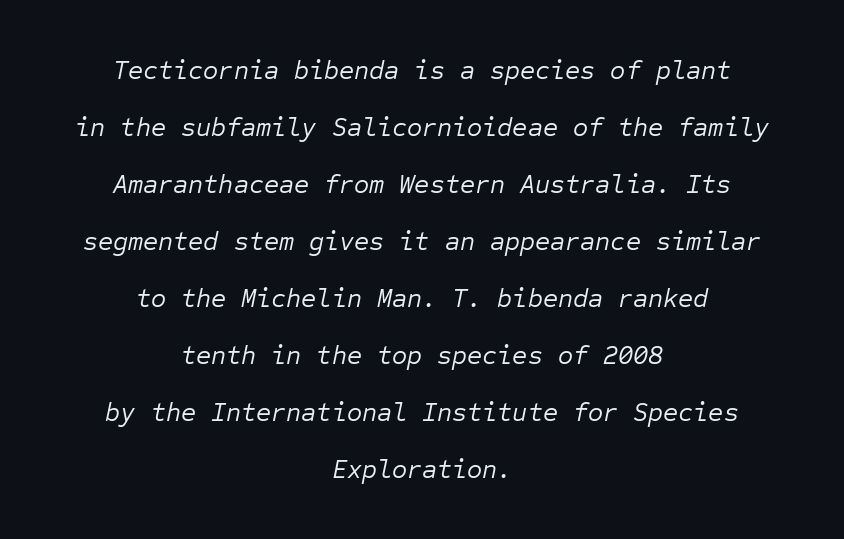
{"italic": "yes", "lean": "right", "slant_degrees": 12, "bold": "no", "underline": "no", "align": "center", "line_spacing": "loose", "line_spacing_ratio": 2.19, "letter_spacing": "normal", "letter_spacing_em": 0.0, "glyph_px": 26}
